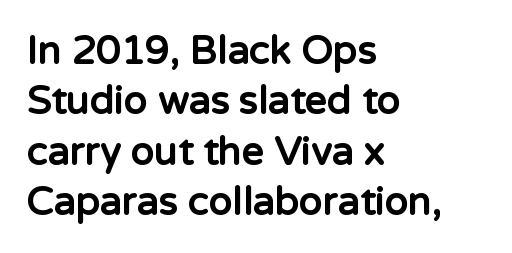
{"serif": "no", "italic": "no", "bold": "yes", "weight": "bold", "width": "normal", "stroke_contrast": "low", "x_height": "medium", "monospaced": "no", "underline": "no", "align": "left", "line_spacing": "normal", "line_spacing_ratio": 1.29, "letter_spacing": "normal", "letter_spacing_em": 0.0, "glyph_px": 39}
